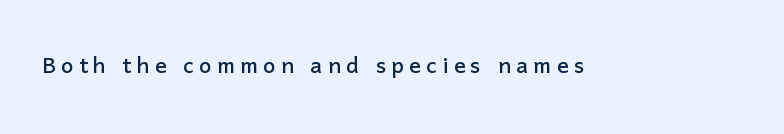
Is this a fixed-width face? No — the glyphs have proportional, varying widths. A bare baseline throughout the passage. This sample uses an upright cut, with every glyph sitting square on the baseline. Classification — sans serif.
